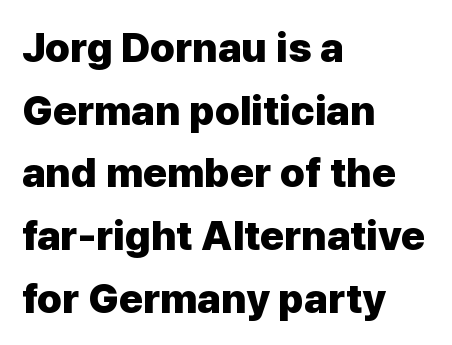
Q: Is the text bold? A: Yes.
Q: Is the text italic (slanted)? A: No, it is upright.
Q: Is the typeface a serif or a sans-serif typeface? A: Sans-serif.
Q: Is the text underlined? A: No.
Q: How is the paragraph aligned? A: Left-aligned.
Q: Is the spacing between letters normal or unusually wide? A: Normal.
Q: Is the spacing between lines tight, normal or loose? A: Normal.
Q: Width (condensed, normal, or wide)? A: Normal.
Q: Stroke contrast? A: Low.
Q: x-height? A: Medium.
Q: Monospaced? A: No.
